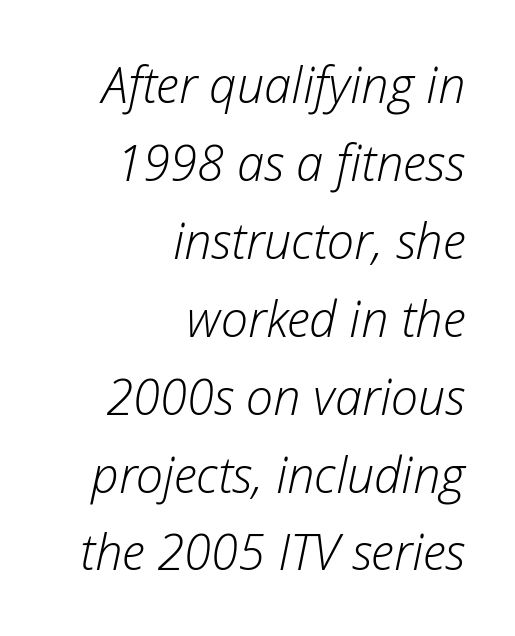
Typeset ragged left — the right edge is the straight one. Letters have the restrained weight of plain body copy at most. Rule under the text: the space is simply empty. The block of text has a typical density, with ordinary space between rows. Compared with ordinary roman type, these characters are visibly tilted. Each letter keeps its own natural width here, so spacing adapts to shape.
